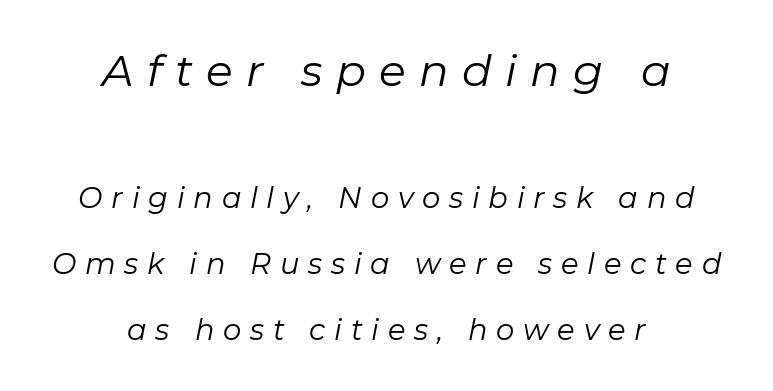
The image shows 44 px regular-weight type, italic (leaning right); set centered, loose line spacing (2.28x), unusually wide letter spacing (+0.3 em), not underlined; the first (top) block is 1.52x larger; low stroke contrast and a medium x-height.
